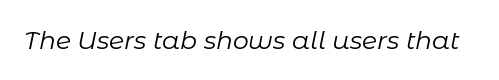
{"italic": "yes", "lean": "right", "slant_degrees": 11, "bold": "no", "underline": "no", "letter_spacing": "normal", "letter_spacing_em": 0.0, "glyph_px": 25}
